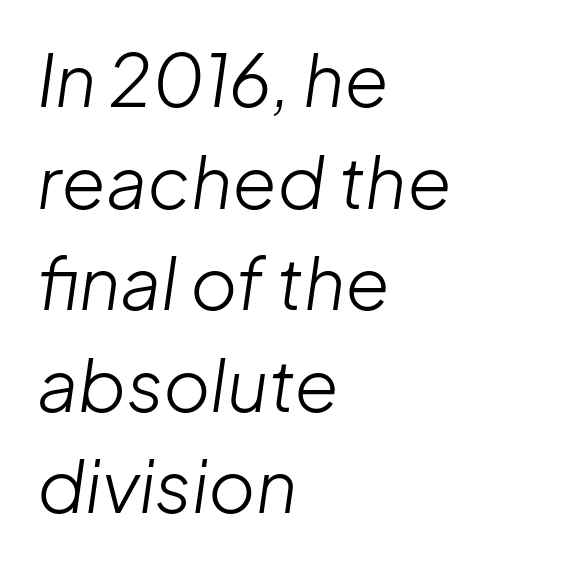
The image shows 72 px light type, italic (leaning right); set left-aligned, normal line spacing (1.41x), normal letter spacing, not underlined; low stroke contrast and a medium x-height.
